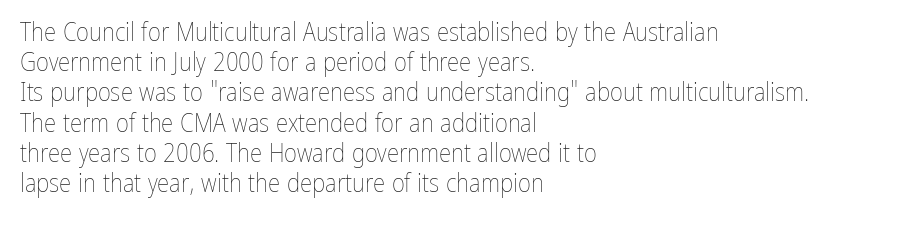
Q: Is the text bold? A: No.
Q: Is the text italic (slanted)? A: No, it is upright.
Q: Is the text underlined? A: No.
Q: How is the paragraph aligned? A: Left-aligned.
Q: Is the spacing between letters normal or unusually wide? A: Normal.
